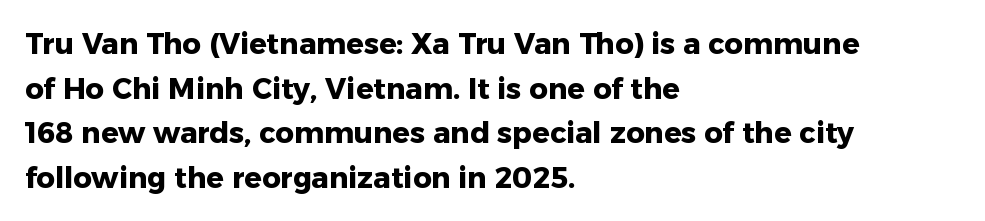
The image shows 29 px heavy sans-serif type, upright; set left-aligned, normal line spacing (1.54x), normal letter spacing, not underlined; low stroke contrast and a medium x-height.
